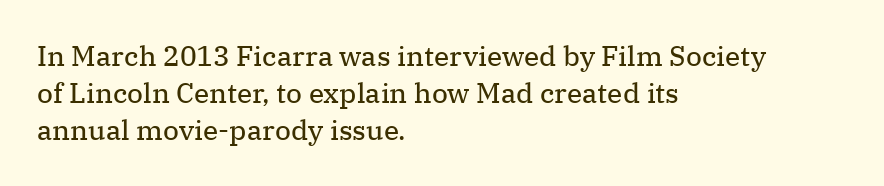
The image shows 28 px regular-weight serif type, upright; set left-aligned, normal line spacing (1.33x), normal letter spacing, not underlined; medium stroke contrast and a medium x-height.
